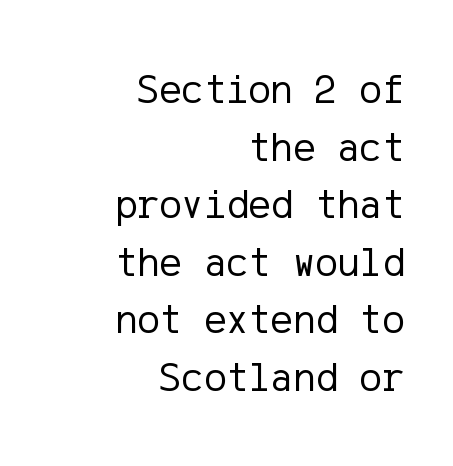
The image shows 42 px regular-weight sans-serif type, upright; set right-aligned, normal line spacing (1.37x), normal letter spacing, not underlined; low stroke contrast and a medium x-height.
